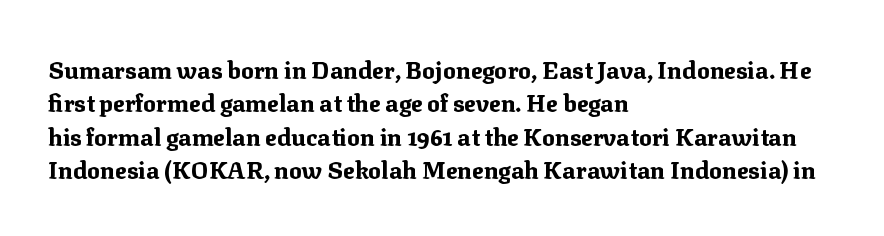
{"italic": "no", "bold": "yes", "underline": "no", "align": "left", "line_spacing": "normal", "line_spacing_ratio": 1.39, "letter_spacing": "normal", "letter_spacing_em": 0.0, "glyph_px": 24}
